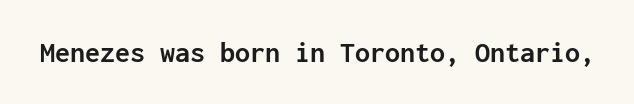
The image shows 30 px semibold sans-serif type, upright, monospaced; set normal letter spacing, not underlined; low stroke contrast and a medium x-height.
